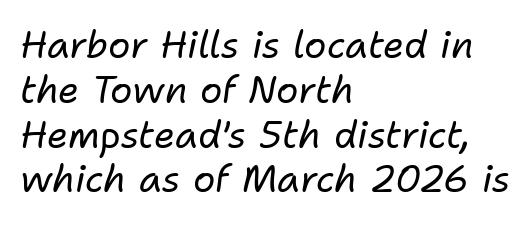
Q: Is the text bold? A: No.
Q: Is the text italic (slanted)? A: Yes, it leans right by about 11 degrees.
Q: Is the text underlined? A: No.
Q: How is the paragraph aligned? A: Left-aligned.
Q: Is the spacing between letters normal or unusually wide? A: Normal.
Q: Width (condensed, normal, or wide)? A: Normal.
Q: Stroke contrast? A: Low.
Q: x-height? A: Medium.
Q: Monospaced? A: No.
